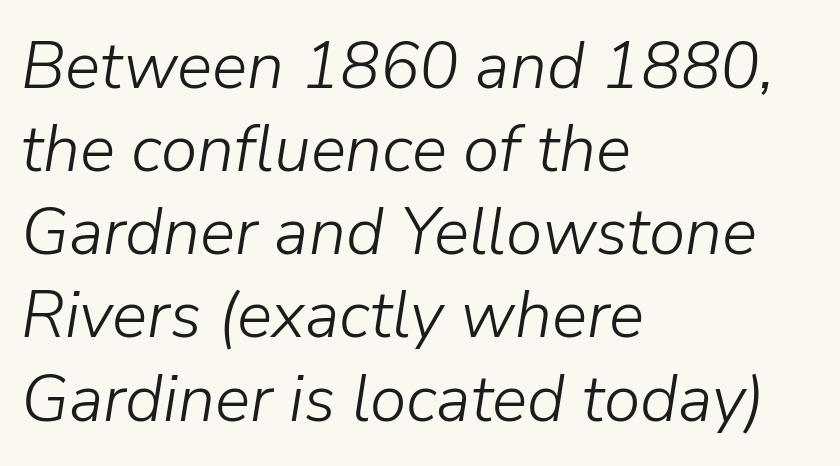
Q: Is the text bold? A: No.
Q: Is the text italic (slanted)? A: Yes, it leans right by about 9 degrees.
Q: Is the text underlined? A: No.
Q: How is the paragraph aligned? A: Left-aligned.
Q: Is the spacing between letters normal or unusually wide? A: Normal.
Q: Is the spacing between lines tight, normal or loose? A: Normal.
Q: Width (condensed, normal, or wide)? A: Normal.
Q: Stroke contrast? A: Low.
Q: x-height? A: Medium.
Q: Monospaced? A: No.
